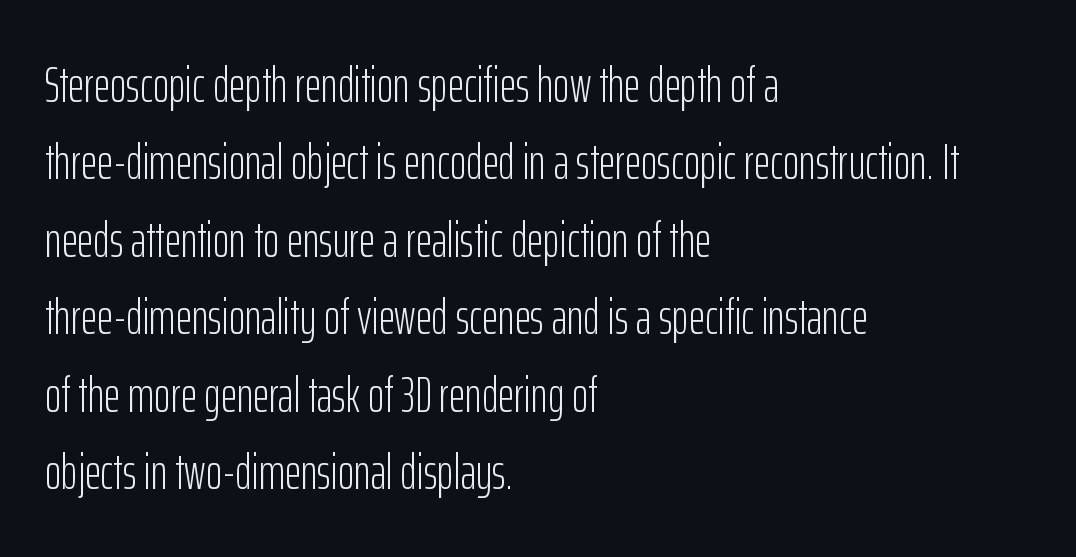
The image shows 50 px light, condensed sans-serif type, upright; set left-aligned, normal line spacing (1.55x), normal letter spacing, not underlined; low stroke contrast and a medium x-height.
